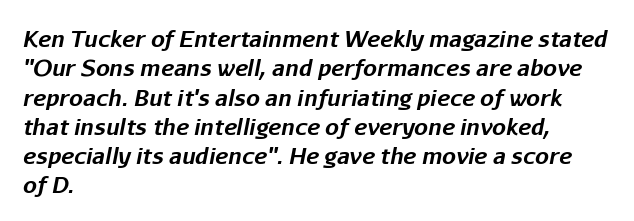
If you measured baseline to baseline, you'd find a middling distance. Looking at the ascenders, they clearly lean. The rendering keeps characters at their native spacing. Words float on clear page, feet unadorned. Typographic density is high because the face is bold. The rag falls on the right side of this text block.
